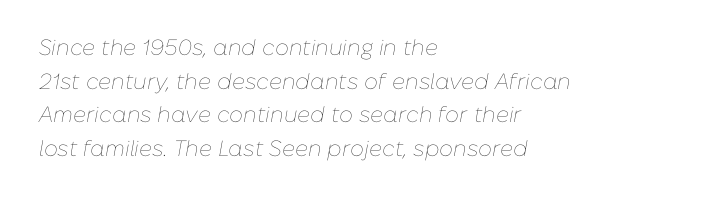
{"italic": "yes", "lean": "right", "slant_degrees": 10, "bold": "no", "underline": "no", "align": "left", "line_spacing": "normal", "line_spacing_ratio": 1.53, "letter_spacing": "normal", "letter_spacing_em": 0.0, "glyph_px": 22}
